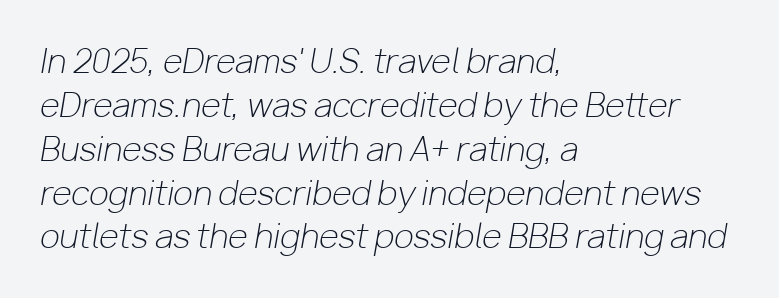
Q: Is the text bold? A: No.
Q: Is the text italic (slanted)? A: Yes, it leans right by about 10 degrees.
Q: Is the text underlined? A: No.
Q: How is the paragraph aligned? A: Left-aligned.
Q: Is the spacing between letters normal or unusually wide? A: Normal.
Q: Is the spacing between lines tight, normal or loose? A: Normal.
Q: Width (condensed, normal, or wide)? A: Normal.
Q: Stroke contrast? A: Low.
Q: x-height? A: Medium.
Q: Monospaced? A: No.
